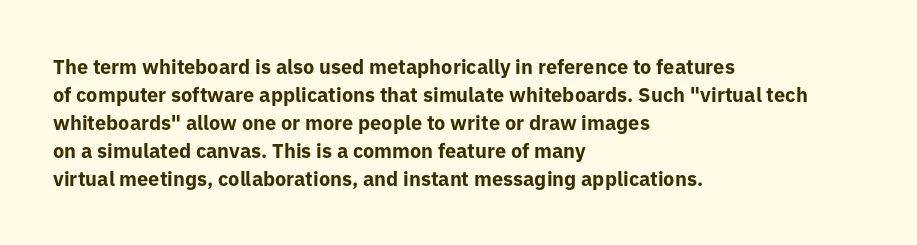
{"italic": "no", "bold": "yes", "underline": "no", "align": "left", "line_spacing": "normal", "line_spacing_ratio": 1.4, "letter_spacing": "normal", "letter_spacing_em": 0.0, "glyph_px": 20}
